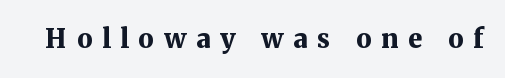
Q: Is the text bold? A: Yes.
Q: Is the text italic (slanted)? A: No, it is upright.
Q: Is the text underlined? A: No.
Q: Is the spacing between letters normal or unusually wide? A: Unusually wide.
